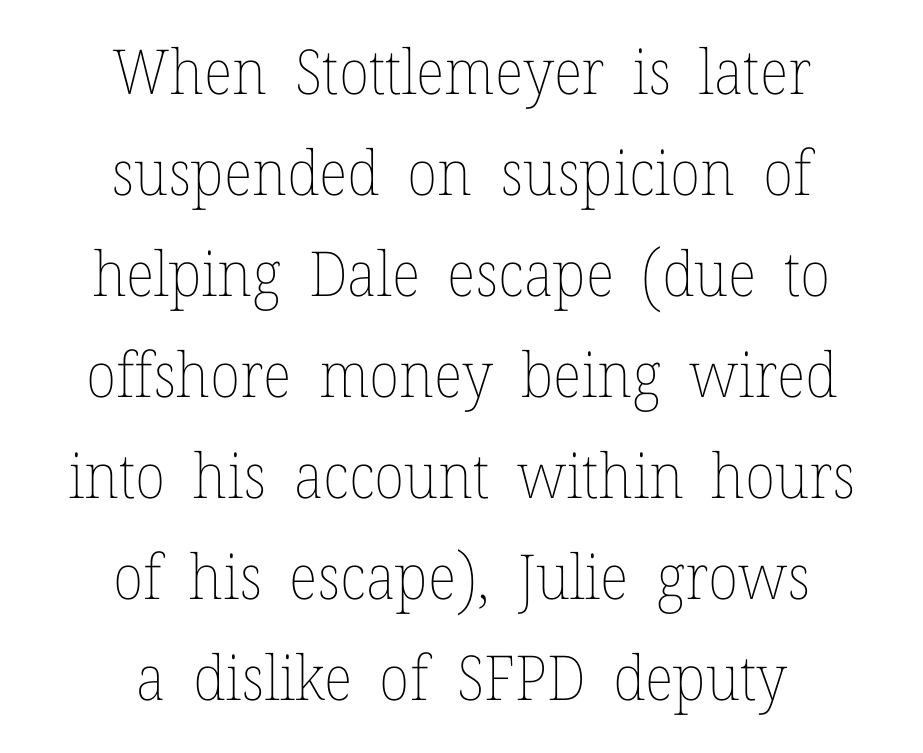
The letterforms sit shoulder to shoulder at normal distance. Think of a printed novel: that variable character pitch is what you see here. Successive baselines arrive at the customary interval. The axis of the letterforms is exactly vertical.
